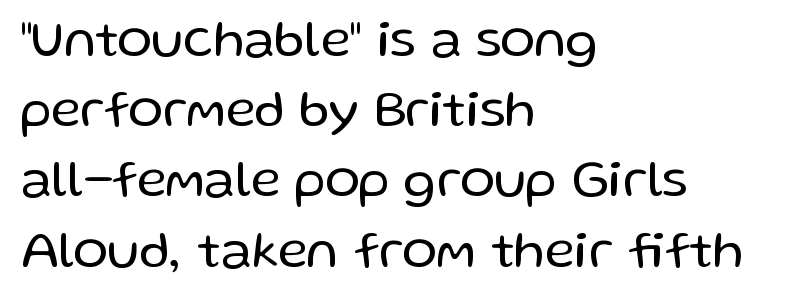
{"serif": "no", "italic": "no", "bold": "no", "weight": "regular", "width": "normal", "stroke_contrast": "low", "x_height": "medium", "monospaced": "no", "underline": "no", "align": "left", "line_spacing": "normal", "line_spacing_ratio": 1.35, "letter_spacing": "normal", "letter_spacing_em": 0.0, "glyph_px": 52}
